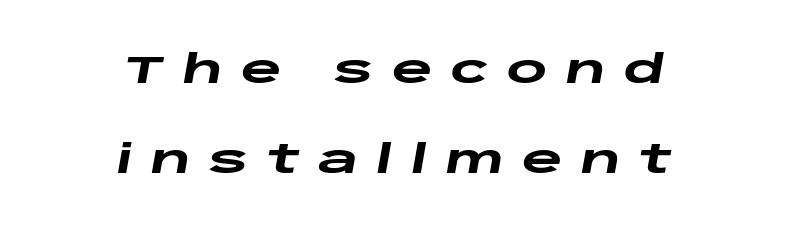
{"italic": "yes", "lean": "right", "slant_degrees": 10, "bold": "yes", "weight": "heavy", "width": "wide", "stroke_contrast": "low", "x_height": "large", "monospaced": "no", "underline": "no", "align": "center", "line_spacing": "loose", "line_spacing_ratio": 2.3, "letter_spacing": "wide", "letter_spacing_em": 0.47, "glyph_px": 39}
